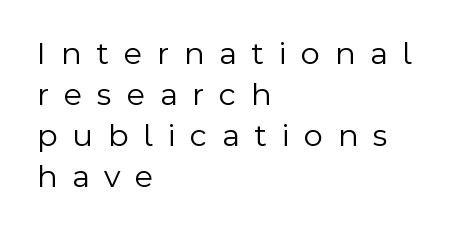
Q: Is the text bold? A: No.
Q: Is the text italic (slanted)? A: No, it is upright.
Q: Is the typeface a serif or a sans-serif typeface? A: Sans-serif.
Q: Is the text underlined? A: No.
Q: How is the paragraph aligned? A: Left-aligned.
Q: Is the spacing between letters normal or unusually wide? A: Unusually wide.
Q: Width (condensed, normal, or wide)? A: Normal.
Q: x-height? A: Medium.
Q: Monospaced? A: No.
